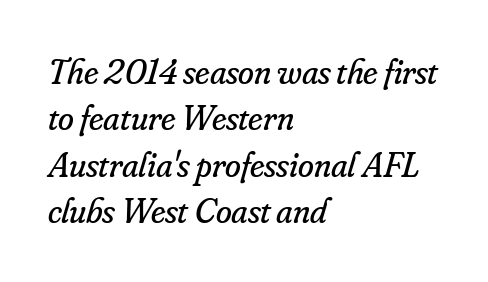
The image shows 36 px regular-weight serif type, italic (leaning right); set left-aligned, normal line spacing (1.29x), normal letter spacing, not underlined; low stroke contrast and a small x-height.
